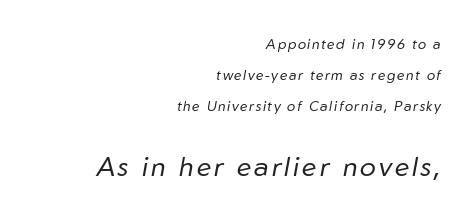
{"italic": "yes", "lean": "right", "slant_degrees": 10, "bold": "no", "underline": "no", "align": "right", "line_spacing": "loose", "line_spacing_ratio": 2.2, "larger_block": "second", "size_ratio": 1.93, "glyph_px": 27}
